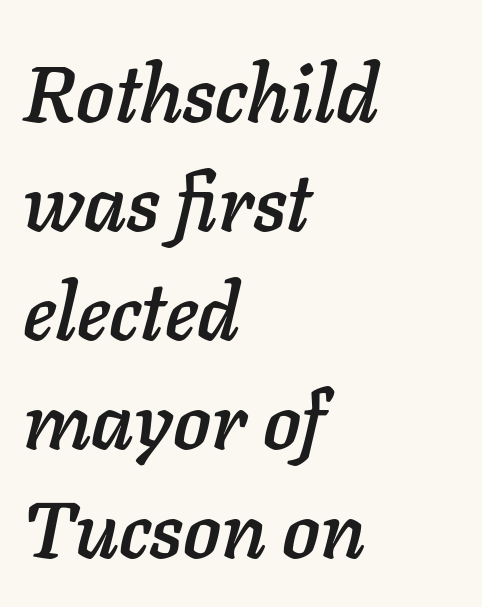
{"italic": "yes", "lean": "right", "slant_degrees": 11, "width": "normal", "stroke_contrast": "low", "x_height": "medium", "monospaced": "no", "underline": "no", "align": "left", "line_spacing": "normal", "line_spacing_ratio": 1.38, "letter_spacing": "normal", "letter_spacing_em": 0.0, "glyph_px": 79}
